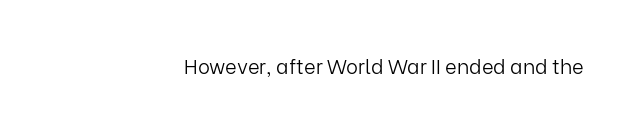
{"italic": "no", "bold": "no", "underline": "no", "align": "right", "letter_spacing": "normal", "letter_spacing_em": 0.0, "glyph_px": 20}
